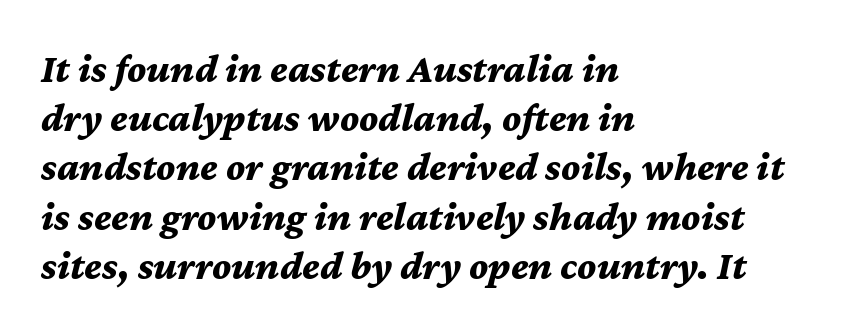
The image shows 41 px bold type, italic (leaning right); set left-aligned, line spacing 1.2x, normal letter spacing, not underlined; medium stroke contrast and a medium x-height.
